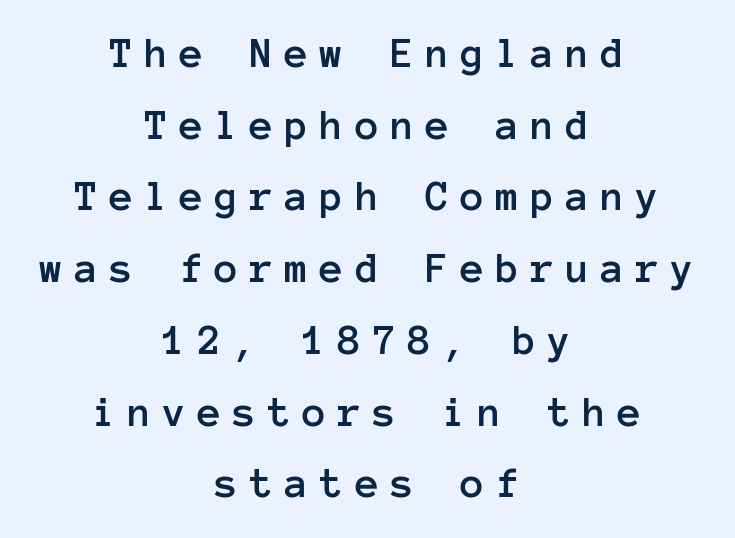
{"italic": "no", "width": "normal", "stroke_contrast": "low", "x_height": "medium", "monospaced": "yes", "underline": "no", "align": "center", "line_spacing": "normal", "line_spacing_ratio": 1.63, "letter_spacing": "wide", "letter_spacing_em": 0.25, "glyph_px": 44}
